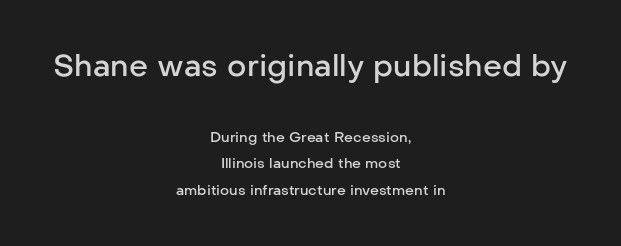
{"serif": "no", "italic": "no", "bold": "semi", "weight": "semibold", "width": "normal", "stroke_contrast": "low", "x_height": "medium", "monospaced": "no", "underline": "no", "align": "center", "line_spacing_ratio": 1.89, "letter_spacing": "normal", "letter_spacing_em": 0.0, "larger_block": "first", "size_ratio": 2.14, "glyph_px": 30}
